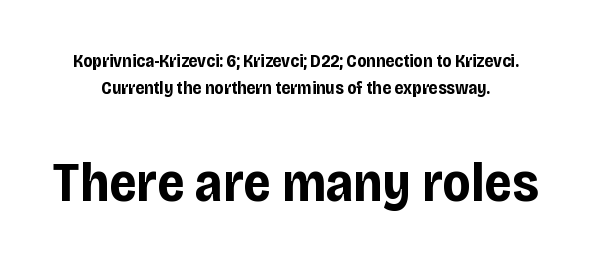
{"serif": "no", "italic": "no", "bold": "yes", "weight": "bold", "width": "condensed", "stroke_contrast": "low", "x_height": "large", "monospaced": "no", "underline": "no", "align": "center", "line_spacing": "normal", "line_spacing_ratio": 1.52, "letter_spacing": "normal", "letter_spacing_em": 0.0, "larger_block": "second", "size_ratio": 3.06, "glyph_px": 55}
